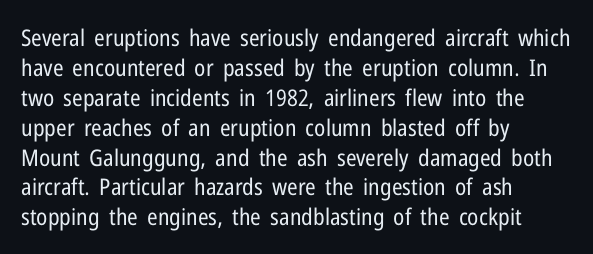
Q: Is the text bold? A: No.
Q: Is the text italic (slanted)? A: No, it is upright.
Q: Is the text underlined? A: No.
Q: How is the paragraph aligned? A: Left-aligned.
Q: Is the spacing between letters normal or unusually wide? A: Normal.
Q: Is the spacing between lines tight, normal or loose? A: Normal.
